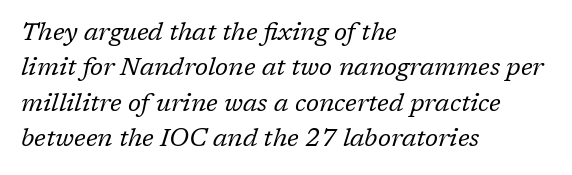
Q: Is the text bold? A: No.
Q: Is the text italic (slanted)? A: Yes, it leans right by about 17 degrees.
Q: Is the text underlined? A: No.
Q: How is the paragraph aligned? A: Left-aligned.
Q: Is the spacing between letters normal or unusually wide? A: Normal.
Q: Is the spacing between lines tight, normal or loose? A: Normal.
